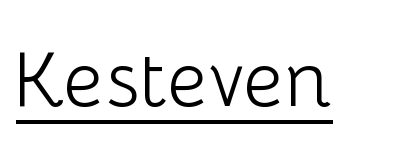
{"serif": "no", "italic": "no", "bold": "no", "weight": "light", "width": "normal", "stroke_contrast": "low", "x_height": "medium", "monospaced": "no", "underline": "yes", "letter_spacing": "normal", "letter_spacing_em": 0.0, "glyph_px": 79}
